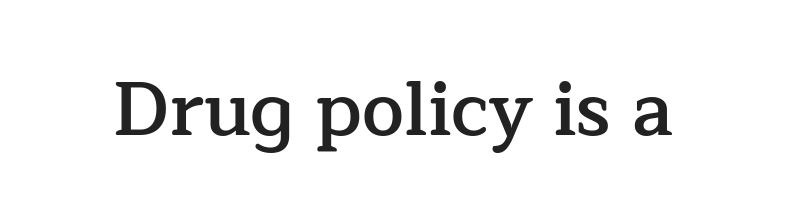
{"serif": "yes", "italic": "no", "bold": "semi", "weight": "semibold", "width": "normal", "stroke_contrast": "low", "x_height": "medium", "monospaced": "no", "underline": "no", "letter_spacing": "normal", "letter_spacing_em": 0.0, "glyph_px": 75}
